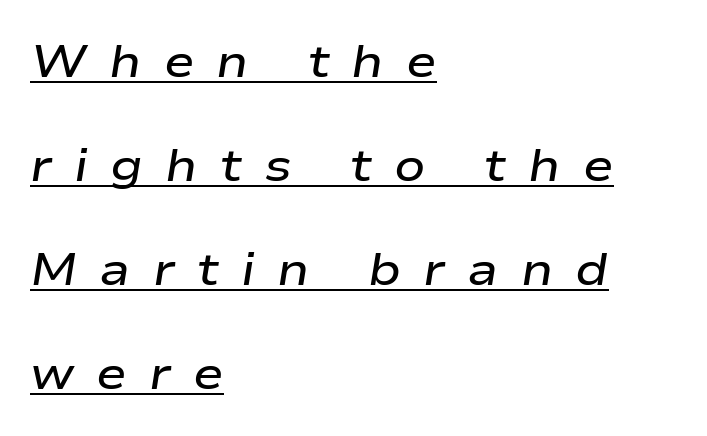
The image shows 46 px semibold, wide type, italic (leaning right); set left-aligned, loose line spacing (2.26x), unusually wide letter spacing (+0.48 em), underlined; low stroke contrast and a medium x-height.
